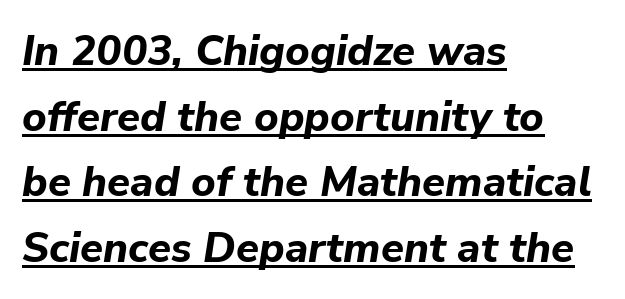
The image shows 42 px bold type, italic (leaning right); set left-aligned, normal line spacing (1.56x), normal letter spacing, underlined; low stroke contrast and a medium x-height.
